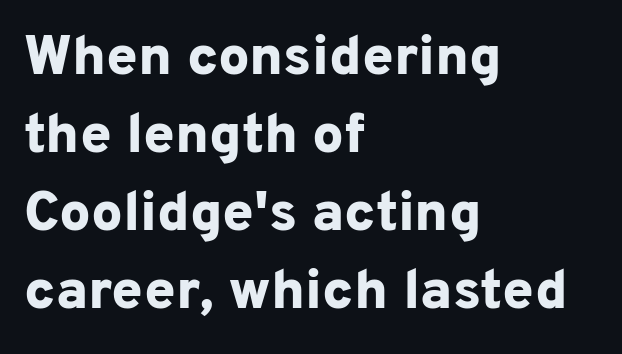
Unlike a traditional serif, this face leaves its strokes unadorned. Letter spacing: default. The rendering uses a bold face; every stroke is thick and dark. Think of a printed novel: that variable character pitch is what you see here. Typeset ragged right — the left edge is the straight one. Summary of vertical rhythm: regular, with standard interline spacing.
